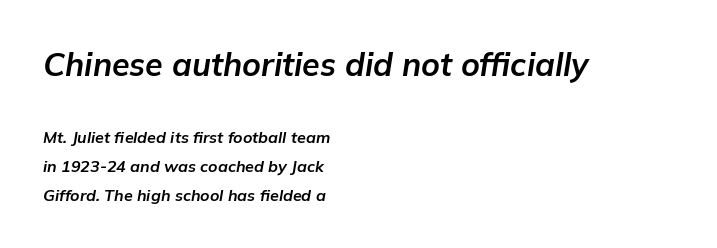
{"italic": "yes", "lean": "right", "slant_degrees": 9, "bold": "yes", "weight": "bold", "width": "normal", "stroke_contrast": "low", "x_height": "medium", "monospaced": "no", "underline": "no", "align": "left", "line_spacing_ratio": 1.8, "letter_spacing": "normal", "letter_spacing_em": 0.0, "larger_block": "first", "size_ratio": 2.0, "glyph_px": 32}
